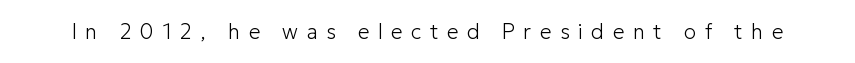
No heavy texture on the line: the type isn't bold. Bare-footed words on every line. The letters are spread apart with noticeably loose tracking. You can tell it's not italic because the verticals are truly vertical.
